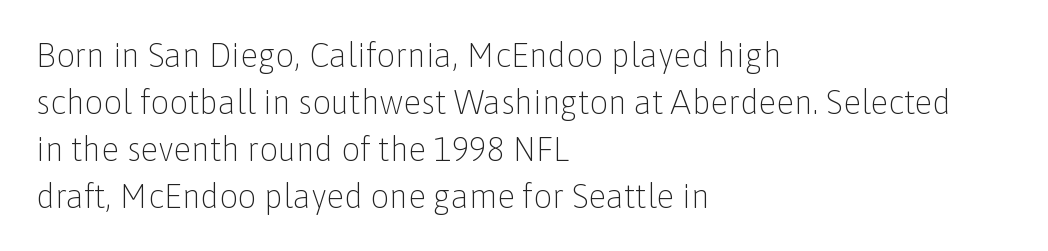
The image shows 33 px light sans-serif type, upright; set left-aligned, normal line spacing (1.42x), normal letter spacing, not underlined; low stroke contrast and a medium x-height.
